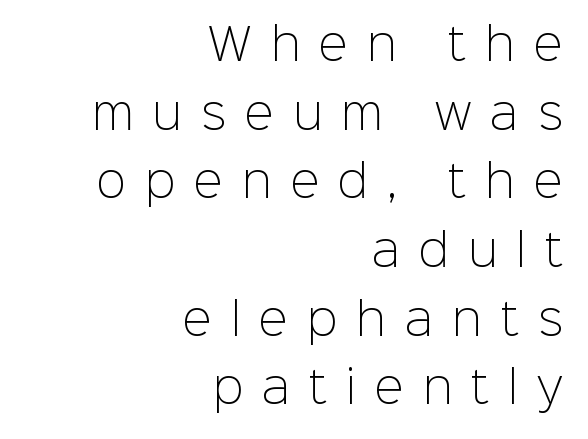
The image shows 44 px light sans-serif type, upright; set right-aligned, normal line spacing (1.56x), unusually wide letter spacing (+0.43 em), not underlined; low stroke contrast and a medium x-height.
